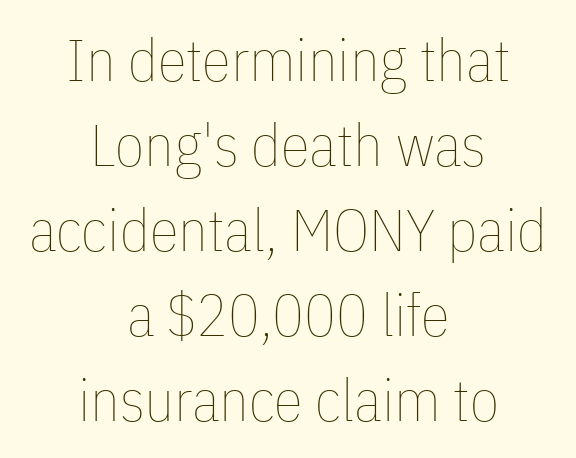
Q: Is the text bold? A: No.
Q: Is the text italic (slanted)? A: No, it is upright.
Q: Is the text underlined? A: No.
Q: How is the paragraph aligned? A: Centered.
Q: Is the spacing between letters normal or unusually wide? A: Normal.
Q: Is the spacing between lines tight, normal or loose? A: Normal.
Q: Width (condensed, normal, or wide)? A: Condensed.
Q: Stroke contrast? A: Low.
Q: x-height? A: Medium.
Q: Monospaced? A: No.
